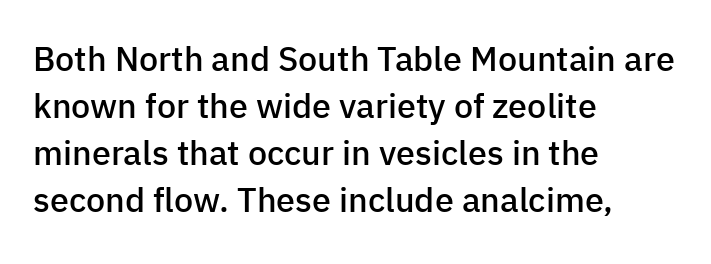
The image shows 34 px semibold sans-serif type, upright; set left-aligned, normal line spacing (1.38x), normal letter spacing, not underlined; low stroke contrast and a medium x-height.
